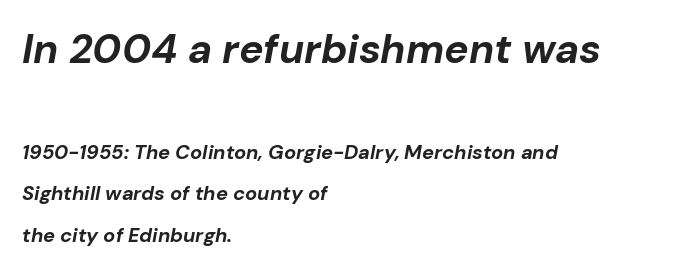
The image shows 41 px bold type, italic (leaning right); set left-aligned, loose line spacing (2.06x), normal letter spacing, not underlined; the first (top) block is 2.05x larger; low stroke contrast and a medium x-height.
